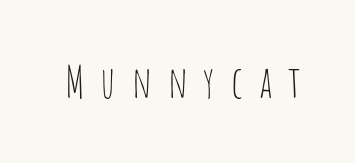
Designer's note — italics off, roman on. The rendering uses natural spacing where letterforms have individual widths. This rendering widens character spacing well past its baseline value. Descenders hang freely into open space.
